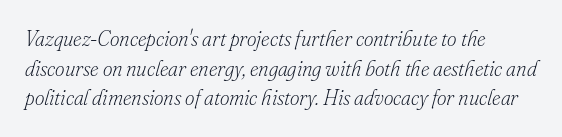
Q: Is the text bold? A: No.
Q: Is the text italic (slanted)? A: Yes, it leans right by about 16 degrees.
Q: Is the text underlined? A: No.
Q: How is the paragraph aligned? A: Left-aligned.
Q: Is the spacing between letters normal or unusually wide? A: Normal.
Q: Is the spacing between lines tight, normal or loose? A: Normal.
